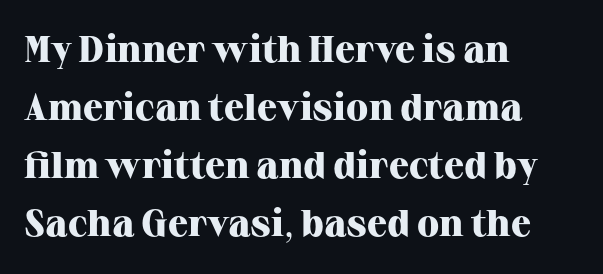
Q: Is the text bold? A: Yes.
Q: Is the text italic (slanted)? A: No, it is upright.
Q: Is the typeface a serif or a sans-serif typeface? A: Serif.
Q: Is the text underlined? A: No.
Q: How is the paragraph aligned? A: Left-aligned.
Q: Is the spacing between letters normal or unusually wide? A: Normal.
Q: Is the spacing between lines tight, normal or loose? A: Normal.
Q: Width (condensed, normal, or wide)? A: Normal.
Q: Stroke contrast? A: High.
Q: x-height? A: Medium.
Q: Monospaced? A: No.
